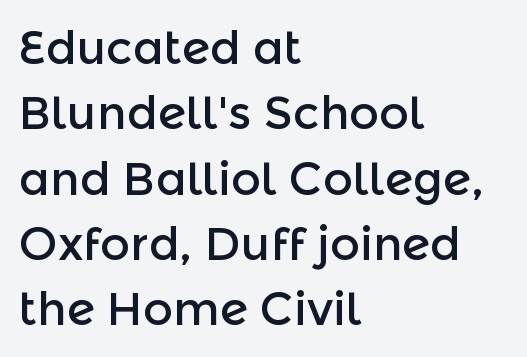
The image shows 46 px sans-serif type, upright; set left-aligned, normal line spacing (1.42x), normal letter spacing, not underlined; a medium x-height.
